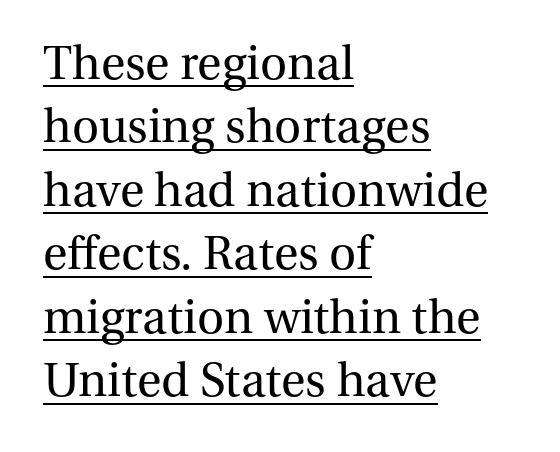
You can see a thin bar hugging the bottom of the glyphs. This sample has the flowing, uneven cadence of proportional lettering. The weight would be labelled regular, book, light, or lighter still. Serifs: yes, visible at the terminals of the letterforms.
